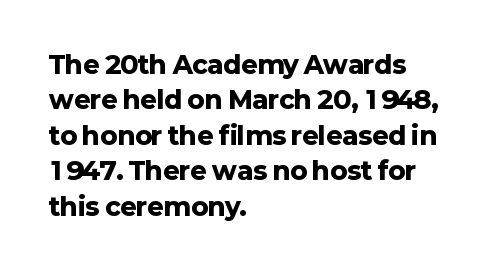
{"italic": "no", "bold": "yes", "underline": "no", "align": "left", "line_spacing": "normal", "line_spacing_ratio": 1.42, "letter_spacing": "normal", "letter_spacing_em": 0.0, "glyph_px": 25}
